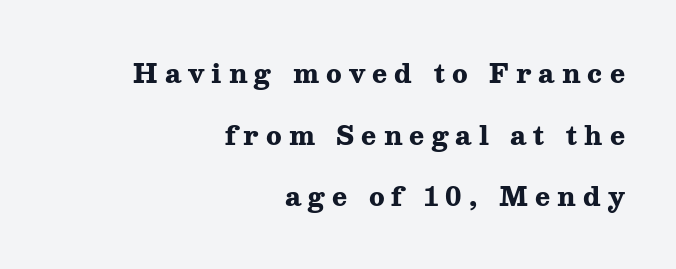
The image shows 25 px bold type, upright; set right-aligned, loose line spacing (2.47x), unusually wide letter spacing (+0.28 em), not underlined.
